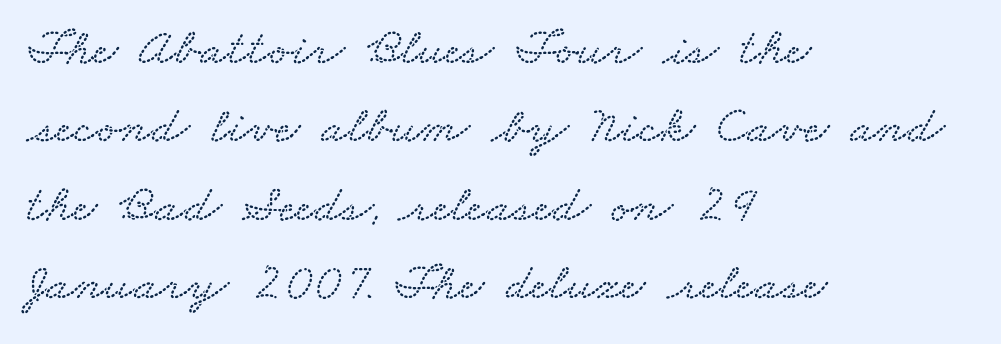
Only glyphs here, with clear space below each row. Vertically, the passage feels balanced, rows spaced as you'd expect. A typesetter would call this zero additional tracking. The passage shown is typed in a proportional face where columns would drift.
